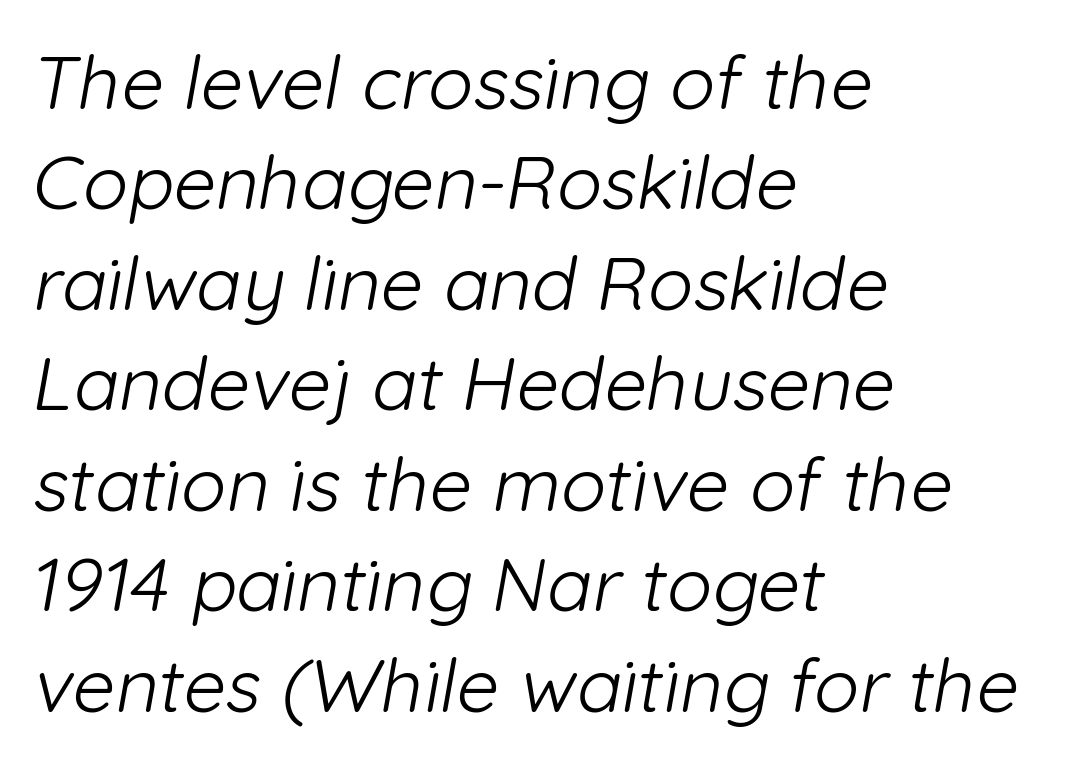
Q: Is the text bold? A: No.
Q: Is the typeface a serif or a sans-serif typeface? A: Sans-serif.
Q: Is the text underlined? A: No.
Q: How is the paragraph aligned? A: Left-aligned.
Q: Is the spacing between letters normal or unusually wide? A: Normal.
Q: Is the spacing between lines tight, normal or loose? A: Normal.
Q: Width (condensed, normal, or wide)? A: Normal.
Q: Stroke contrast? A: Low.
Q: x-height? A: Medium.
Q: Monospaced? A: No.
